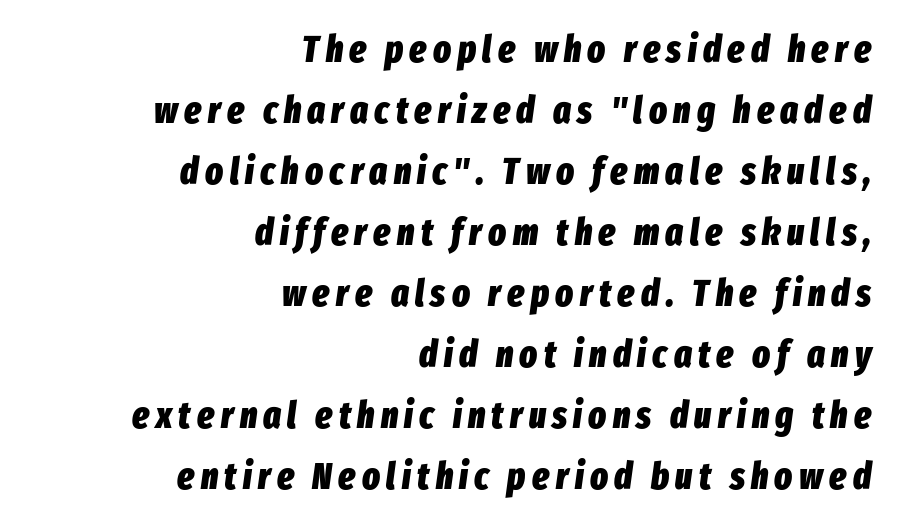
The image shows 37 px heavy, condensed type, italic (leaning right); set right-aligned, normal line spacing (1.65x), not underlined; low stroke contrast and a medium x-height.
